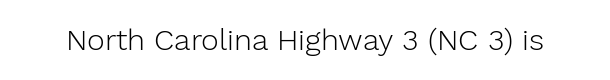
The image shows 30 px light sans-serif type, upright; set normal letter spacing, not underlined; low stroke contrast and a medium x-height.
